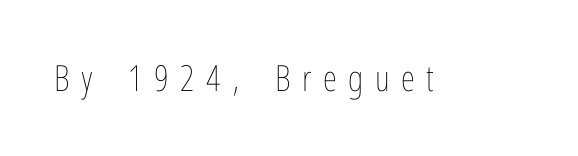
The image shows 36 px thin, condensed type, upright; set unusually wide letter spacing (+0.32 em), not underlined; low stroke contrast and a medium x-height.
